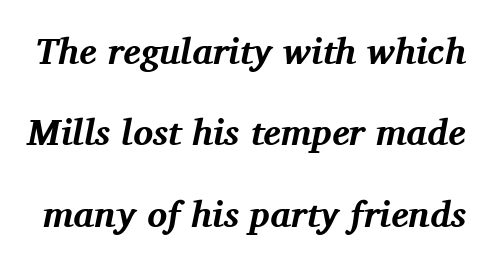
The image shows 37 px bold serif type, italic (leaning right); set loose line spacing (2.2x), normal letter spacing, not underlined; medium stroke contrast and a medium x-height.
